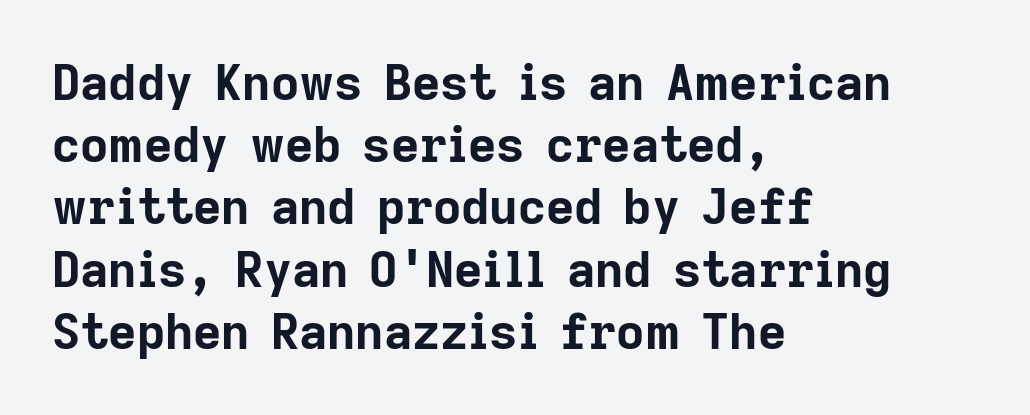
Stroke terminals: plain, sans-serif. Where is the straight margin? On the left. I'd describe the lettering as bold — thick and assertive. Summary of vertical rhythm: regular, with standard interline spacing.
